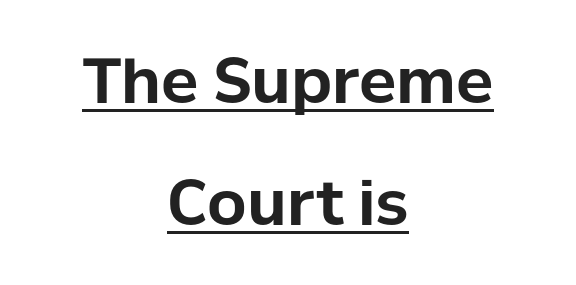
Q: Is the text bold? A: Yes.
Q: Is the text italic (slanted)? A: No, it is upright.
Q: Is the typeface a serif or a sans-serif typeface? A: Sans-serif.
Q: Is the text underlined? A: Yes.
Q: How is the paragraph aligned? A: Centered.
Q: Is the spacing between letters normal or unusually wide? A: Normal.
Q: Is the spacing between lines tight, normal or loose? A: Loose.
Q: Width (condensed, normal, or wide)? A: Normal.
Q: Stroke contrast? A: Low.
Q: x-height? A: Medium.
Q: Monospaced? A: No.
